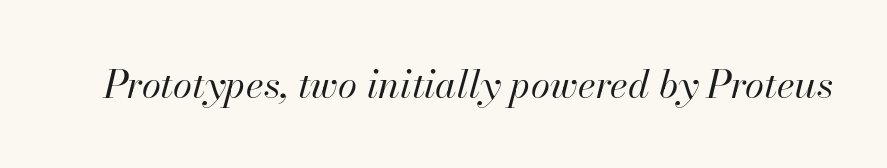
{"italic": "yes", "lean": "right", "slant_degrees": 13, "bold": "no", "weight": "regular", "width": "normal", "stroke_contrast": "high", "x_height": "small", "monospaced": "no", "underline": "no", "letter_spacing": "normal", "letter_spacing_em": 0.0, "glyph_px": 39}
